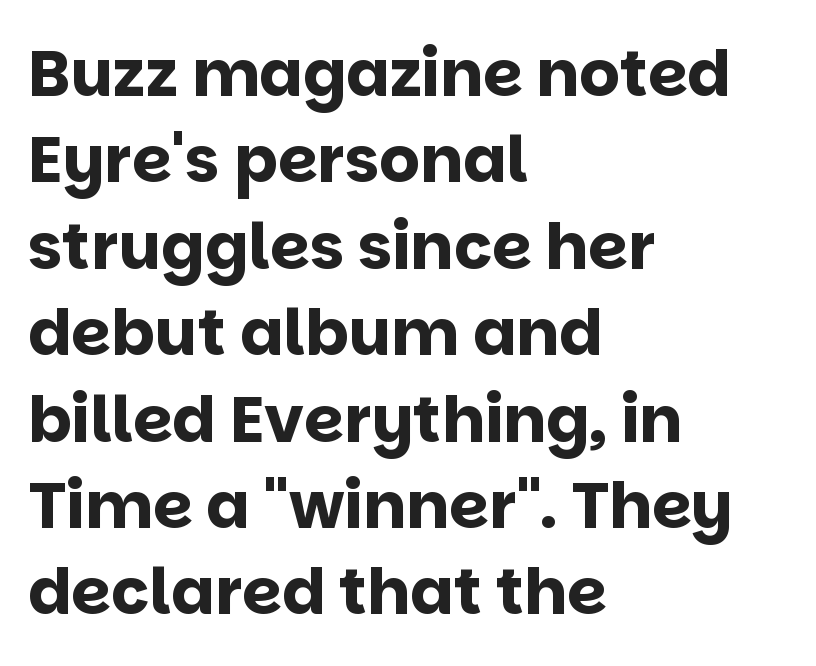
The image shows 64 px bold sans-serif type, upright; set left-aligned, normal line spacing (1.35x), normal letter spacing, not underlined; low stroke contrast and a large x-height.
